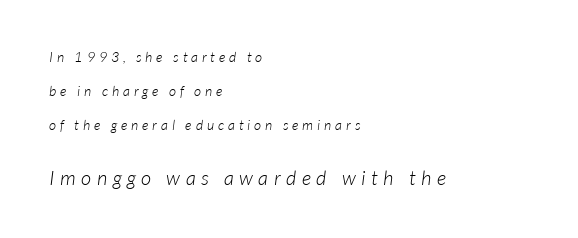
{"bold": "no", "underline": "no", "align": "left", "line_spacing": "loose", "line_spacing_ratio": 2.42, "letter_spacing": "wide", "letter_spacing_em": 0.28, "larger_block": "second", "size_ratio": 1.43, "glyph_px": 20}
